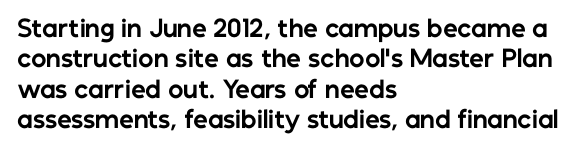
The image shows 23 px bold type, upright; set left-aligned, normal line spacing (1.32x), normal letter spacing, not underlined.
